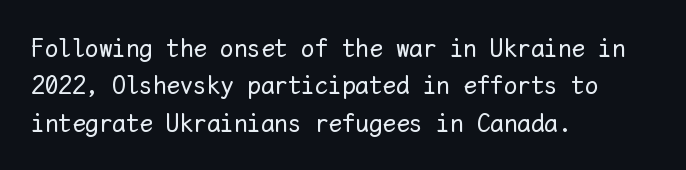
{"italic": "no", "bold": "no", "underline": "no", "align": "left", "line_spacing": "normal", "line_spacing_ratio": 1.38, "letter_spacing": "normal", "letter_spacing_em": 0.0, "glyph_px": 27}
